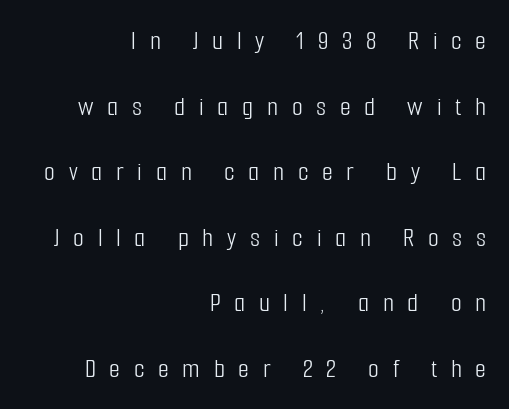
You could fit nearly another row in the gap between these rows. The lettering stays uniformly vertical, giving the passage a roman look. The horizontal fit of the characters is loose and conspicuously gappy. Observe the absence of serifs on each vertical stroke in this sample. Spacing verdict: proportional, widths tailored to each character. Plain, unruled lines of type.
